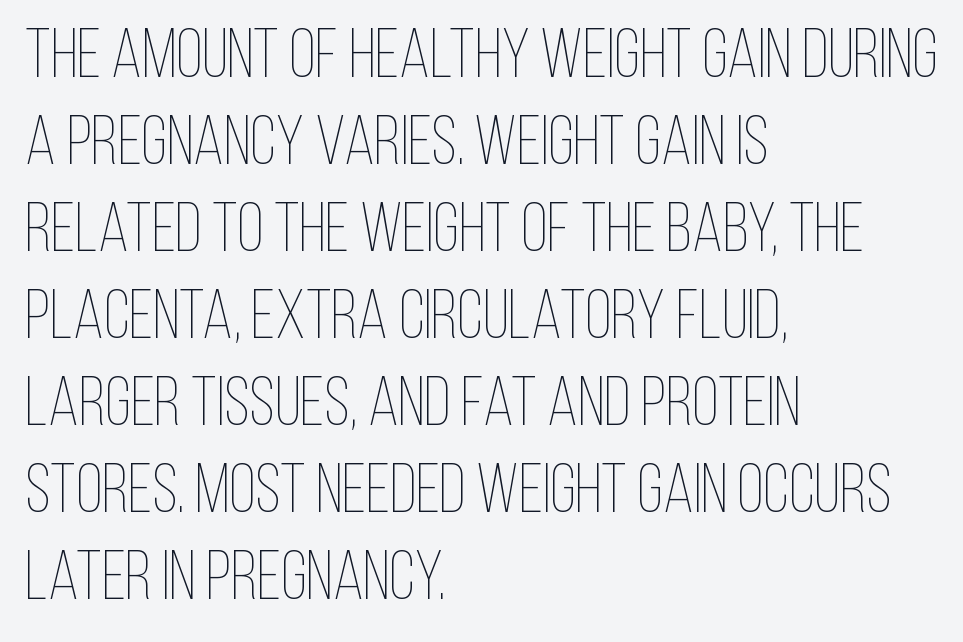
Q: Is the text bold? A: No.
Q: Is the text italic (slanted)? A: No, it is upright.
Q: Is the text underlined? A: No.
Q: How is the paragraph aligned? A: Left-aligned.
Q: Is the spacing between letters normal or unusually wide? A: Normal.
Q: Is the spacing between lines tight, normal or loose? A: Normal.
Q: Width (condensed, normal, or wide)? A: Condensed.
Q: Stroke contrast? A: Low.
Q: x-height? A: Large.
Q: Monospaced? A: No.
